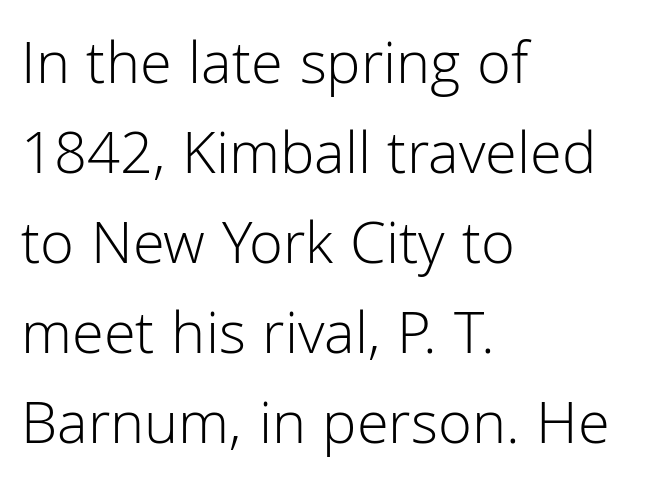
The axis of the letterforms is exactly vertical. Students, note that the glyphs here touch the page at normal intervals. One glance says typical: line gaps are just what's usual. Each letter keeps its own natural width here, so spacing adapts to shape.
